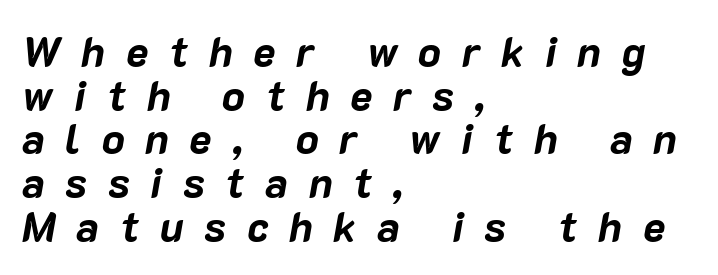
Q: Is the text bold? A: Yes.
Q: Is the text italic (slanted)? A: Yes, it leans right by about 10 degrees.
Q: Is the text underlined? A: No.
Q: How is the paragraph aligned? A: Left-aligned.
Q: Is the spacing between letters normal or unusually wide? A: Unusually wide.
Q: Is the spacing between lines tight, normal or loose? A: Tight.
Q: Width (condensed, normal, or wide)? A: Normal.
Q: Stroke contrast? A: Low.
Q: x-height? A: Medium.
Q: Monospaced? A: No.
